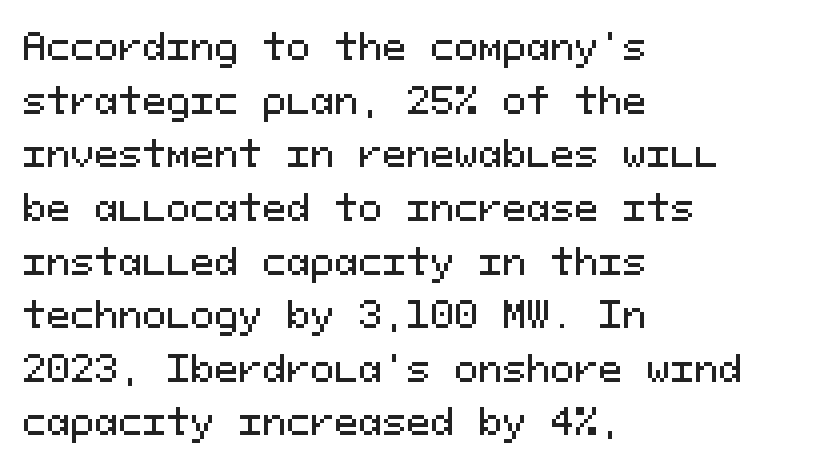
The image shows 36 px sans-serif type, upright, monospaced; set left-aligned, normal line spacing (1.49x), normal letter spacing, not underlined; medium stroke contrast and a medium x-height.
